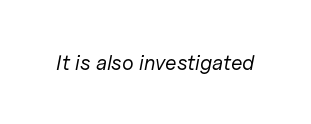
Q: Is the text bold? A: No.
Q: Is the text italic (slanted)? A: Yes, it leans right by about 11 degrees.
Q: Is the text underlined? A: No.
Q: Is the spacing between letters normal or unusually wide? A: Normal.
